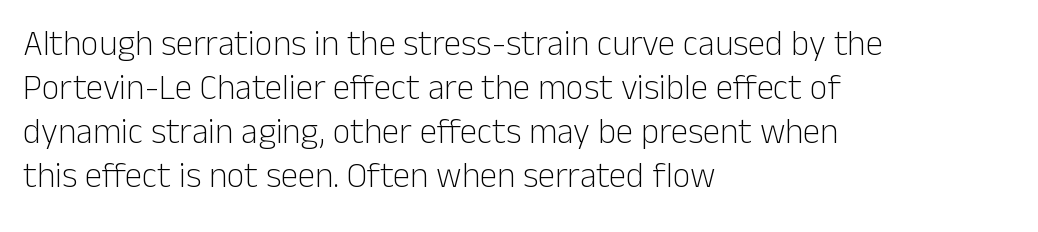
The image shows 35 px light sans-serif type, upright; set left-aligned, normal line spacing (1.26x), normal letter spacing, not underlined; low stroke contrast and a medium x-height.
